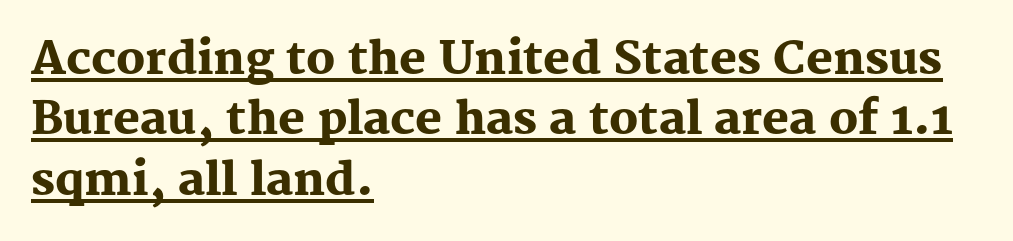
Q: Is the text bold? A: Yes.
Q: Is the text italic (slanted)? A: No, it is upright.
Q: Is the typeface a serif or a sans-serif typeface? A: Serif.
Q: Is the text underlined? A: Yes.
Q: How is the paragraph aligned? A: Left-aligned.
Q: Is the spacing between letters normal or unusually wide? A: Normal.
Q: Is the spacing between lines tight, normal or loose? A: Normal.
Q: Width (condensed, normal, or wide)? A: Normal.
Q: Stroke contrast? A: Medium.
Q: x-height? A: Medium.
Q: Monospaced? A: No.
